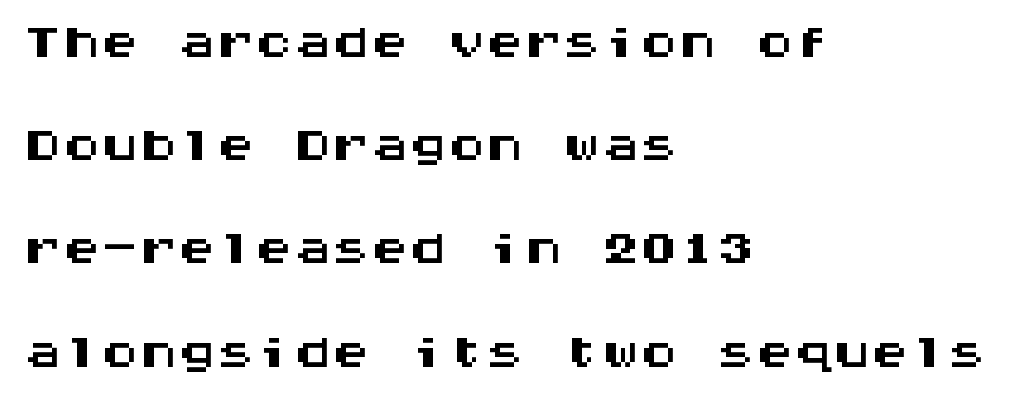
{"serif": "no", "italic": "no", "width": "wide", "stroke_contrast": "medium", "x_height": "large", "monospaced": "yes", "underline": "no", "align": "left", "line_spacing": "normal", "line_spacing_ratio": 1.34, "letter_spacing": "normal", "letter_spacing_em": 0.0, "glyph_px": 77}
